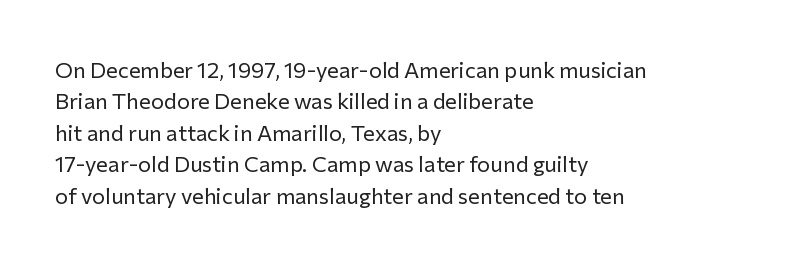
The image shows 22 px text type, upright; set left-aligned, normal line spacing (1.43x), normal letter spacing, not underlined.
